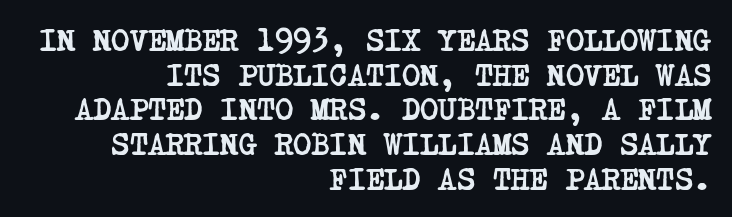
{"serif": "yes", "bold": "yes", "weight": "semibold", "width": "condensed", "stroke_contrast": "low", "x_height": "large", "underline": "no", "align": "right", "line_spacing": "tight", "line_spacing_ratio": 1.12, "letter_spacing": "normal", "letter_spacing_em": 0.0, "glyph_px": 31}
